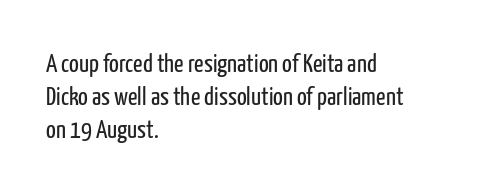
Q: Is the text bold? A: No.
Q: Is the text italic (slanted)? A: No, it is upright.
Q: Is the text underlined? A: No.
Q: How is the paragraph aligned? A: Left-aligned.
Q: Is the spacing between letters normal or unusually wide? A: Normal.
Q: Is the spacing between lines tight, normal or loose? A: Normal.
